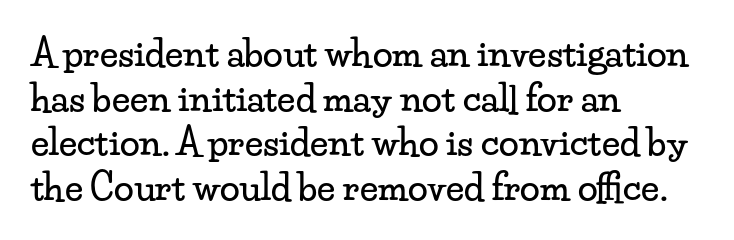
The image shows 36 px wide serif type, upright; set left-aligned, line spacing 1.24x, normal letter spacing, not underlined; low stroke contrast and a small x-height.
